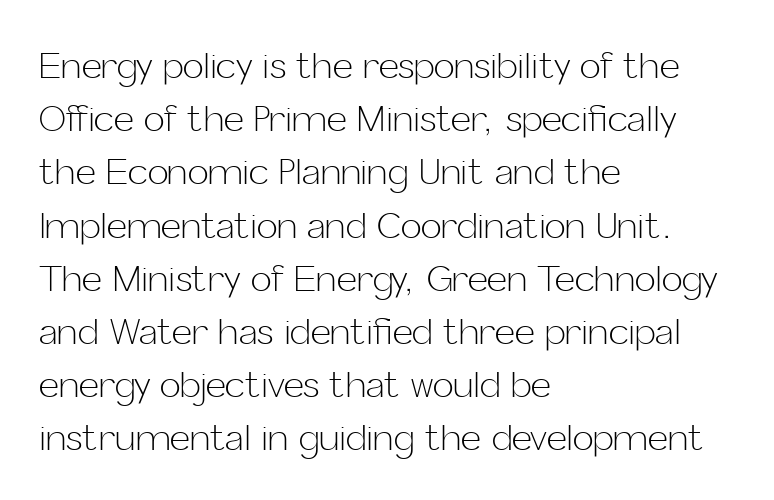
The image shows 35 px light sans-serif type, upright; set left-aligned, normal line spacing (1.52x), normal letter spacing, not underlined; low stroke contrast and a medium x-height.
